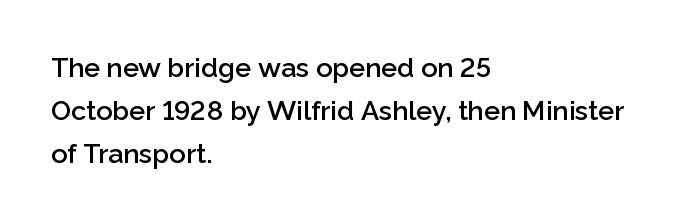
The image shows 27 px text type, upright; set left-aligned, normal line spacing (1.6x), normal letter spacing, not underlined.
